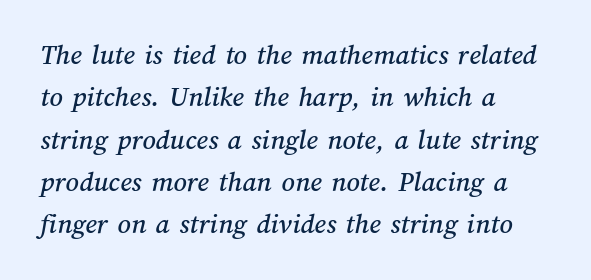
The image shows 29 px text type; set left-aligned, normal line spacing (1.46x), normal letter spacing, not underlined; medium stroke contrast and a medium x-height.
